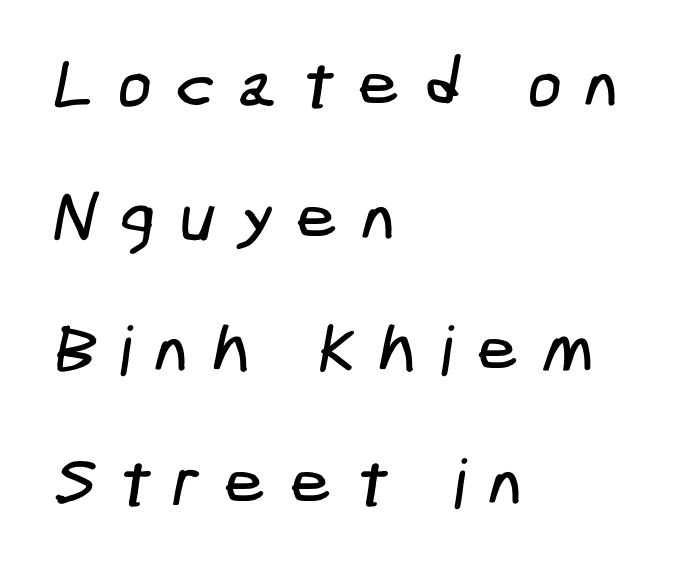
The image shows 68 px condensed sans-serif type; set left-aligned, loose line spacing (1.95x), unusually wide letter spacing (+0.33 em), not underlined; low stroke contrast and a medium x-height.
